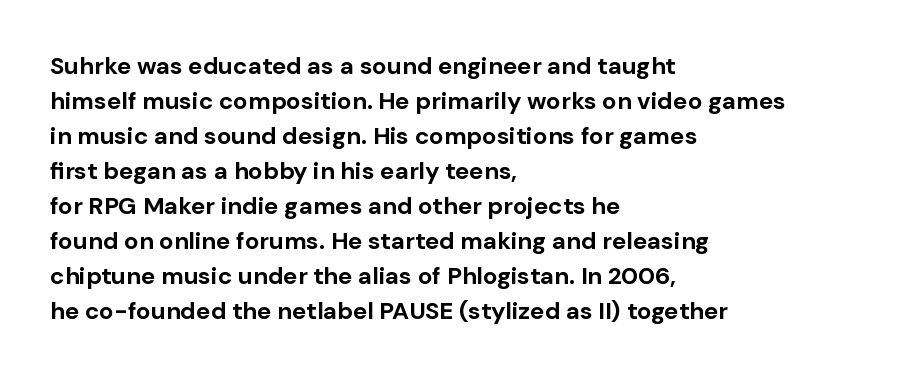
{"italic": "no", "bold": "yes", "underline": "no", "align": "left", "line_spacing": "normal", "line_spacing_ratio": 1.46, "letter_spacing": "normal", "letter_spacing_em": 0.0, "glyph_px": 24}
